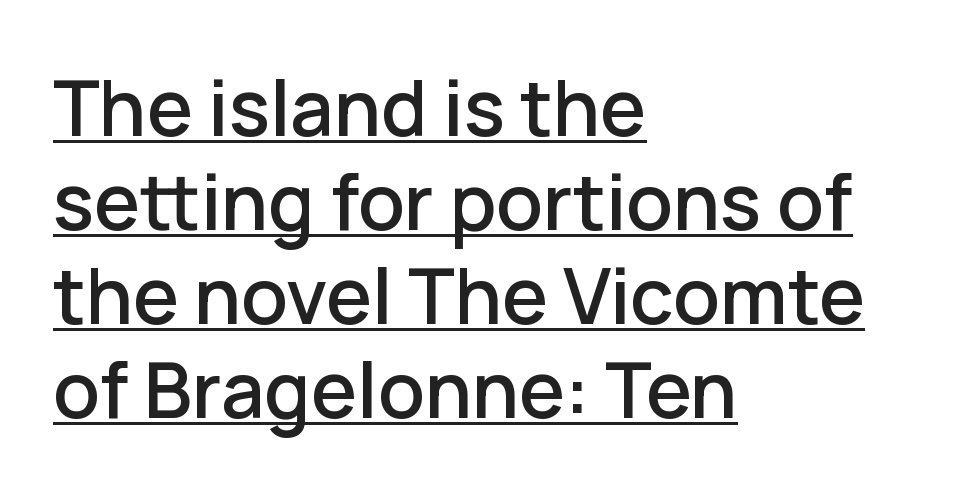
Q: Is the text italic (slanted)? A: No, it is upright.
Q: Is the typeface a serif or a sans-serif typeface? A: Sans-serif.
Q: Is the text underlined? A: Yes.
Q: How is the paragraph aligned? A: Left-aligned.
Q: Is the spacing between letters normal or unusually wide? A: Normal.
Q: Width (condensed, normal, or wide)? A: Normal.
Q: Stroke contrast? A: Low.
Q: x-height? A: Medium.
Q: Monospaced? A: No.
